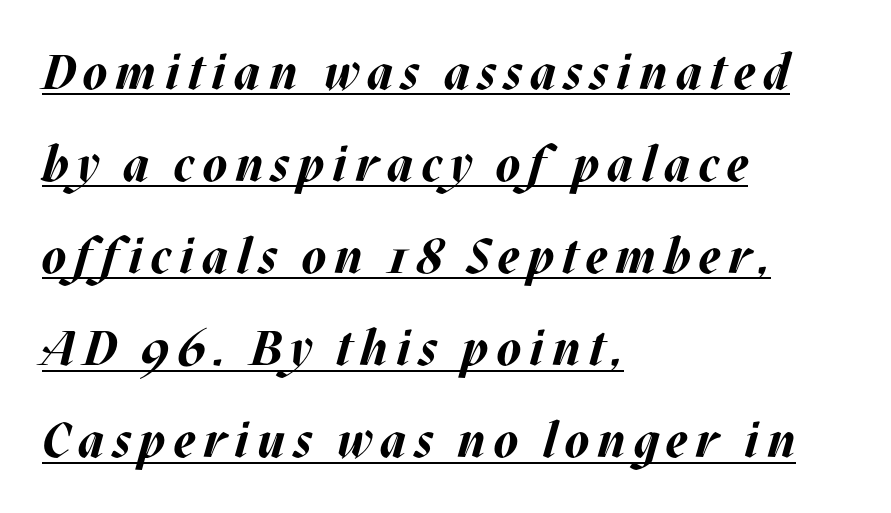
{"italic": "yes", "lean": "right", "slant_degrees": 17, "bold": "yes", "weight": "bold", "width": "normal", "stroke_contrast": "medium", "x_height": "large", "monospaced": "no", "underline": "yes", "align": "left", "line_spacing_ratio": 1.88, "glyph_px": 49}
